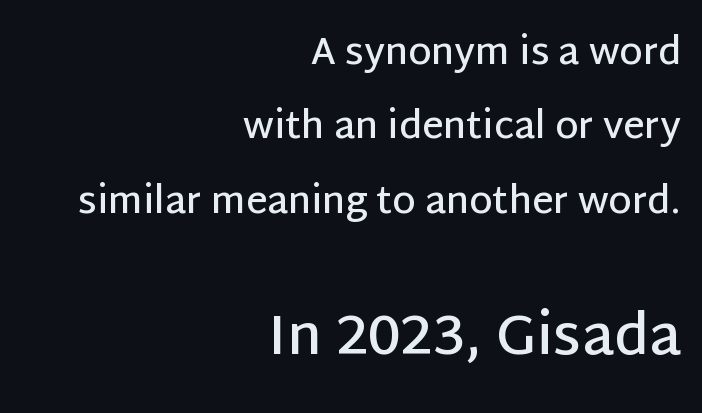
The image shows 56 px semibold sans-serif type, upright; set right-aligned, loose line spacing (2.01x), normal letter spacing, not underlined; the second (bottom) block is 1.51x larger; low stroke contrast and a large x-height.
